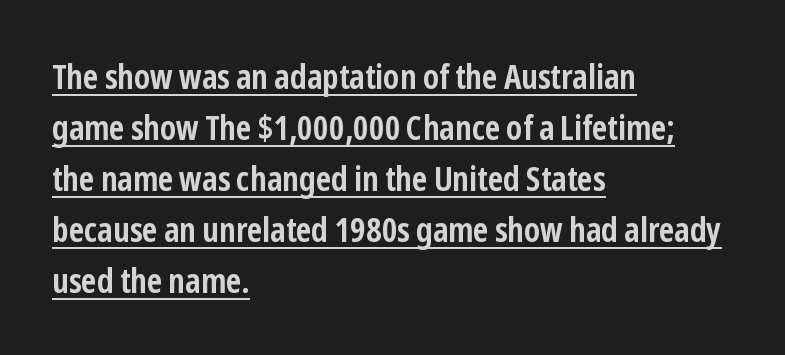
The image shows 34 px semibold, condensed sans-serif type, upright; set left-aligned, normal line spacing (1.5x), normal letter spacing, underlined; low stroke contrast and a medium x-height.
